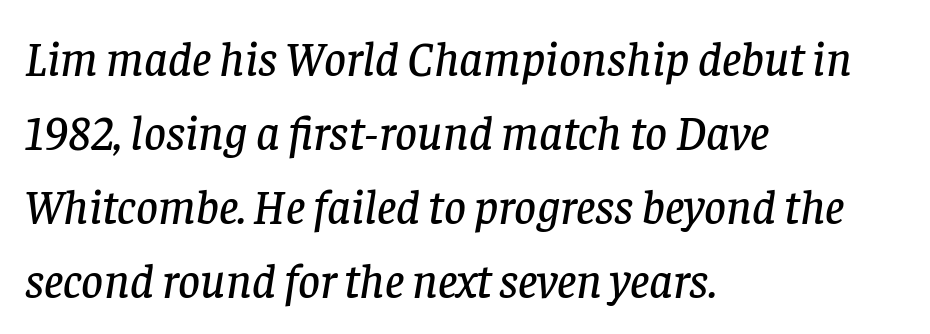
The image shows 48 px serif type, italic (leaning right); set left-aligned, normal line spacing (1.54x), normal letter spacing, not underlined; low stroke contrast and a large x-height.
